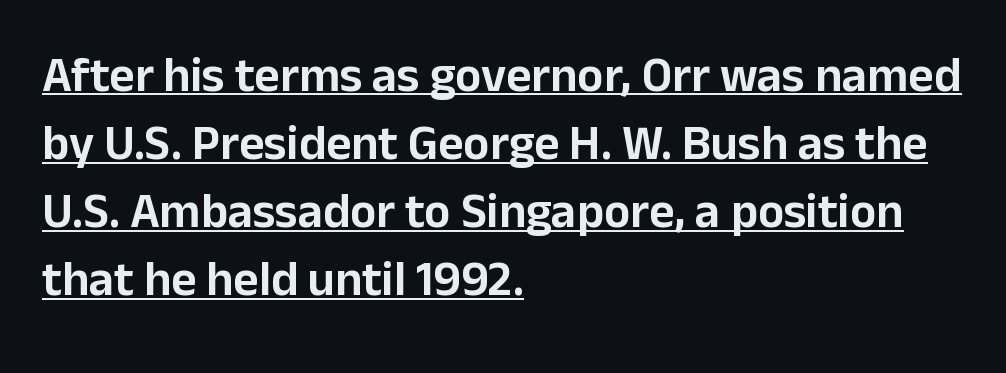
The image shows 49 px sans-serif type, upright; set left-aligned, normal line spacing (1.39x), normal letter spacing, underlined; low stroke contrast and a medium x-height.
